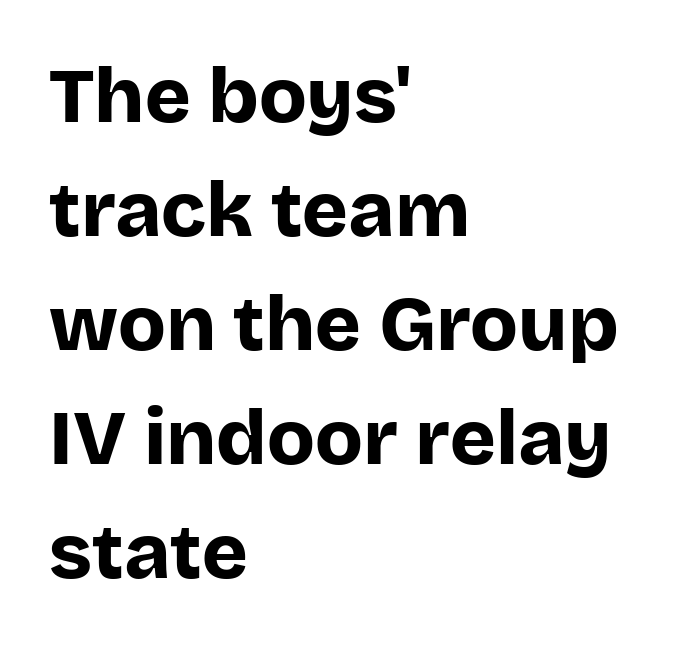
The image shows 78 px bold sans-serif type, upright; set left-aligned, normal line spacing (1.46x), normal letter spacing, not underlined; low stroke contrast and a large x-height.
